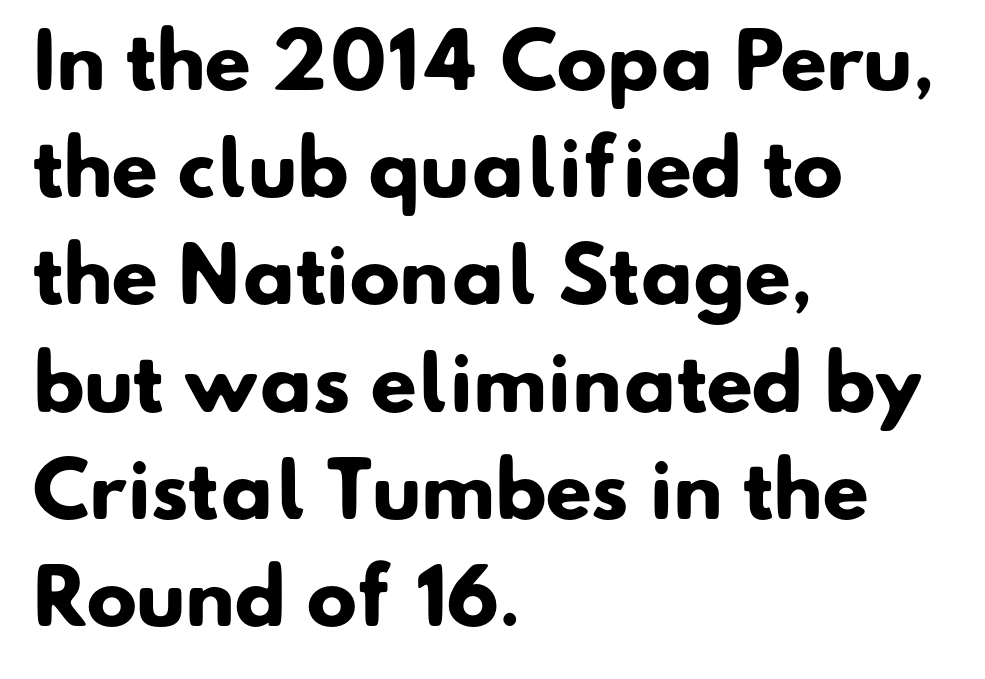
{"serif": "no", "bold": "yes", "weight": "heavy", "width": "normal", "stroke_contrast": "low", "x_height": "small", "monospaced": "no", "underline": "no", "align": "left", "line_spacing": "normal", "line_spacing_ratio": 1.43, "letter_spacing": "normal", "letter_spacing_em": 0.0, "glyph_px": 75}
